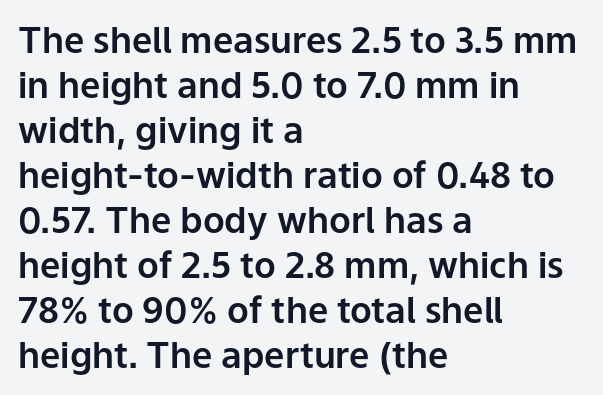
{"serif": "no", "italic": "no", "width": "normal", "stroke_contrast": "low", "x_height": "medium", "monospaced": "no", "underline": "no", "align": "left", "line_spacing": "normal", "line_spacing_ratio": 1.25, "letter_spacing": "normal", "letter_spacing_em": 0.0, "glyph_px": 36}
